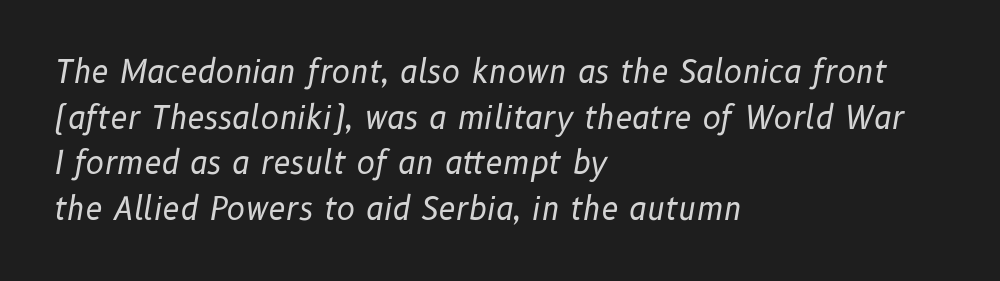
The image shows 31 px regular-weight type, italic (leaning right); set left-aligned, normal line spacing (1.47x), normal letter spacing, not underlined; low stroke contrast and a medium x-height.
